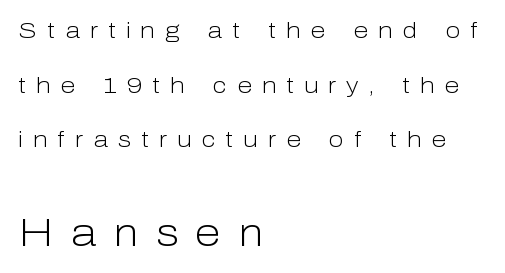
The image shows 38 px light sans-serif type, upright; set left-aligned, loose line spacing (2.48x), unusually wide letter spacing (+0.46 em), not underlined; the second (bottom) block is 1.73x larger; low stroke contrast and a medium x-height.
